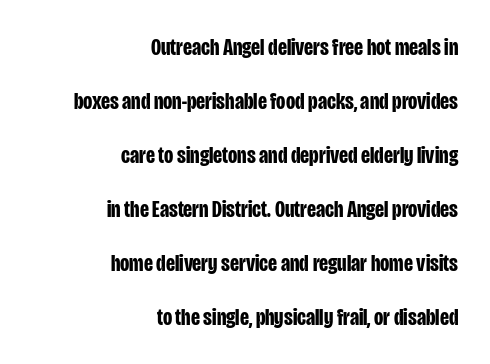
Q: Is the text bold? A: Yes.
Q: Is the text italic (slanted)? A: No, it is upright.
Q: Is the text underlined? A: No.
Q: How is the paragraph aligned? A: Right-aligned.
Q: Is the spacing between letters normal or unusually wide? A: Normal.
Q: Is the spacing between lines tight, normal or loose? A: Loose.
